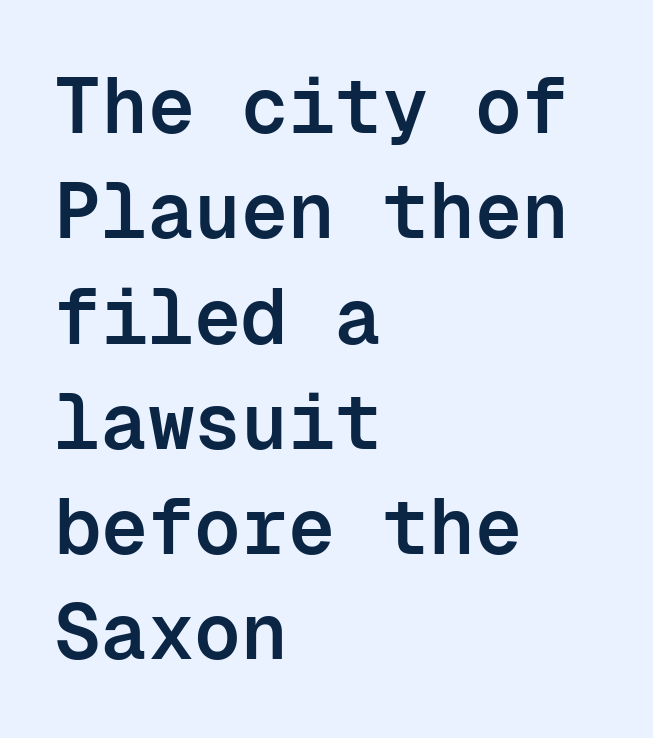
The image shows 78 px semibold sans-serif type, upright, monospaced; set left-aligned, normal line spacing (1.35x), normal letter spacing, not underlined; low stroke contrast and a medium x-height.
